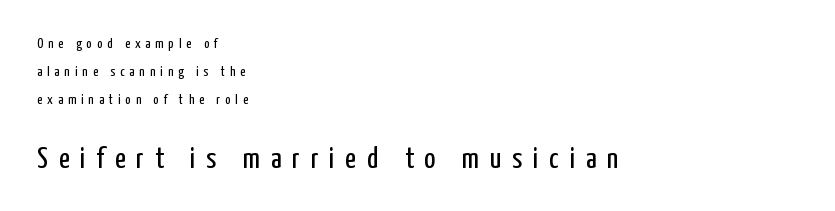
Q: Is the text bold? A: No.
Q: Is the text italic (slanted)? A: No, it is upright.
Q: Is the typeface a serif or a sans-serif typeface? A: Sans-serif.
Q: Is the text underlined? A: No.
Q: How is the paragraph aligned? A: Left-aligned.
Q: Is the spacing between letters normal or unusually wide? A: Unusually wide.
Q: Is the spacing between lines tight, normal or loose? A: Loose.
Q: Which block of text is set in a larger size, the first (top) or the second (bottom)? A: The second (bottom) one.
Q: Width (condensed, normal, or wide)? A: Condensed.
Q: Stroke contrast? A: Low.
Q: x-height? A: Medium.
Q: Monospaced? A: No.
